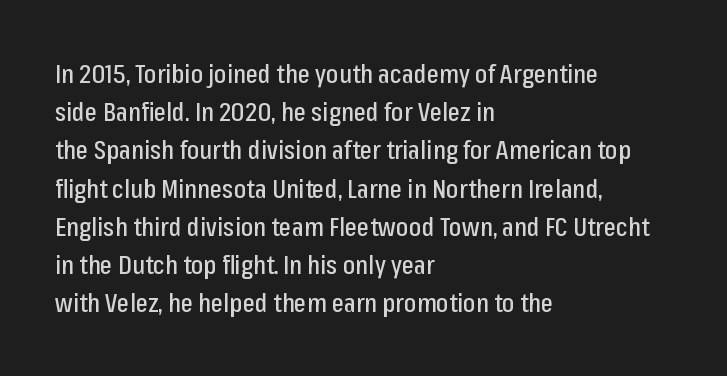
The image shows 26 px text type, upright; set left-aligned, normal line spacing (1.47x), normal letter spacing, not underlined.
